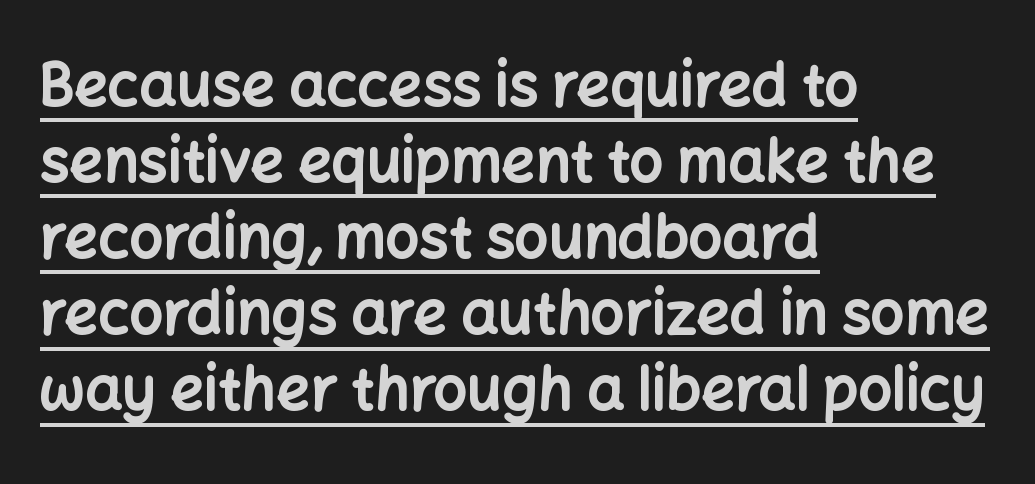
The image shows 59 px bold sans-serif type, upright; set left-aligned, normal line spacing (1.29x), normal letter spacing, underlined; low stroke contrast and a medium x-height.
